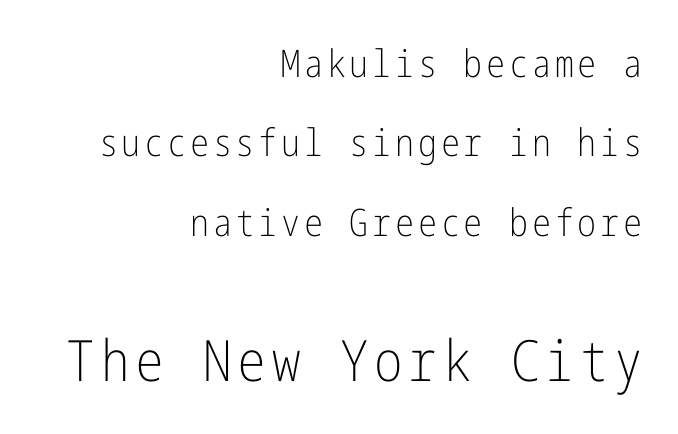
The image shows 57 px light, condensed sans-serif type, upright; set right-aligned, loose line spacing (2.09x), not underlined; the second (bottom) block is 1.5x larger; low stroke contrast and a medium x-height.
